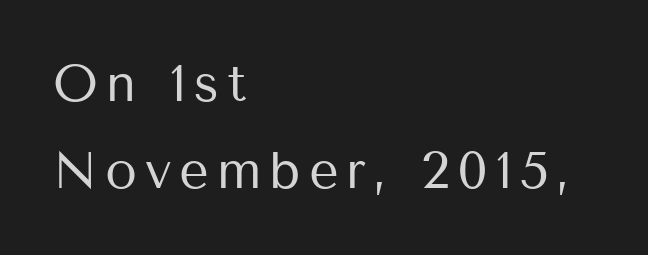
{"serif": "no", "italic": "no", "bold": "no", "weight": "regular", "width": "normal", "stroke_contrast": "medium", "x_height": "medium", "monospaced": "no", "underline": "no", "align": "left", "line_spacing": "normal", "line_spacing_ratio": 1.68, "glyph_px": 52}
